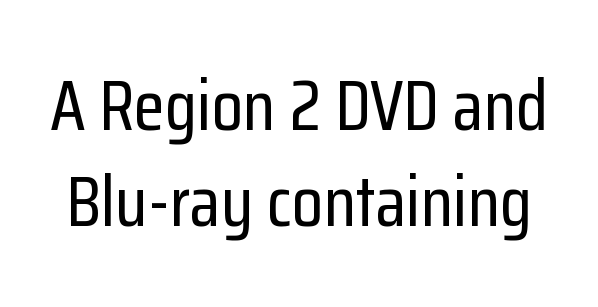
Q: Is the text italic (slanted)? A: No, it is upright.
Q: Is the typeface a serif or a sans-serif typeface? A: Sans-serif.
Q: Is the text underlined? A: No.
Q: Is the spacing between letters normal or unusually wide? A: Normal.
Q: Is the spacing between lines tight, normal or loose? A: Normal.
Q: Width (condensed, normal, or wide)? A: Condensed.
Q: Stroke contrast? A: Low.
Q: x-height? A: Medium.
Q: Monospaced? A: No.
